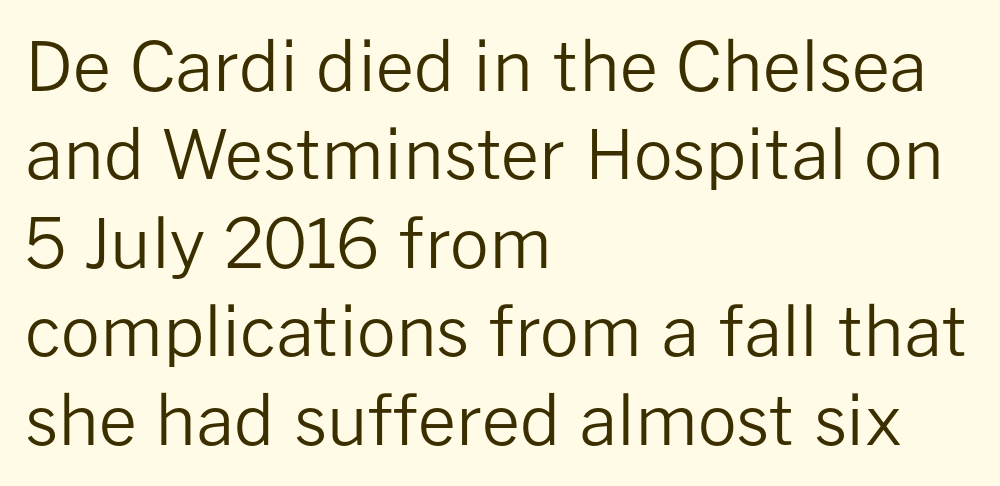
The image shows 68 px regular-weight sans-serif type, upright; set left-aligned, normal line spacing (1.3x), normal letter spacing, not underlined; low stroke contrast and a medium x-height.
